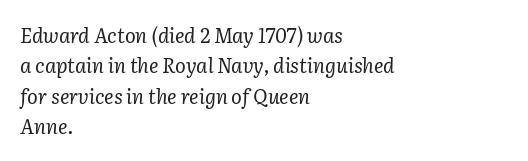
There's an unmistakable incline to the writing here. Interline gaps are of average width in this sample. Between one letter and the next there's only the usual sliver of space. Words float on clear page, feet unadorned. Stroke mass is kept to a normal reading level or below.
